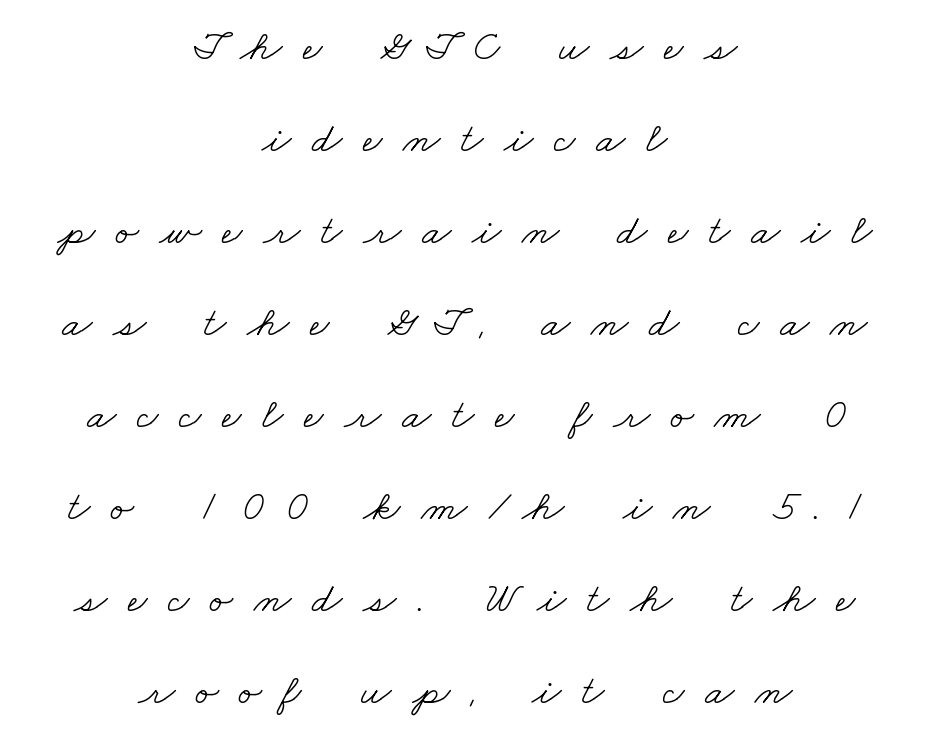
A student would call this center alignment; a typographer would say set centered. Examine the stroke ends and you'll spot serifs. Heaviness? Minimal to ordinary, like unemphasized prose. A great deal of white space separates one row of letters from the next. The letters are spread apart with noticeably loose tracking.
